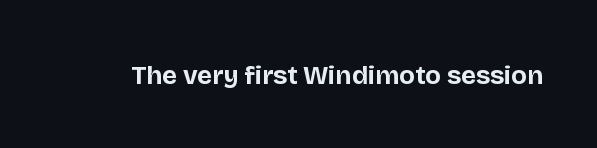
Q: Is the text bold? A: Yes.
Q: Is the text italic (slanted)? A: No, it is upright.
Q: Is the text underlined? A: No.
Q: Is the spacing between letters normal or unusually wide? A: Normal.
